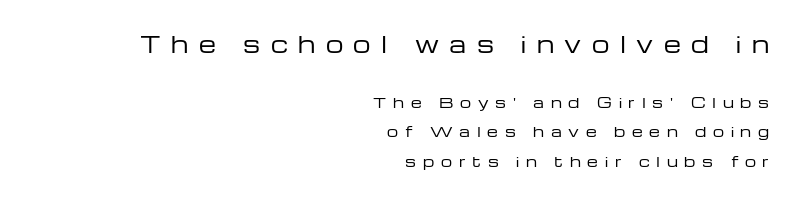
Q: Is the text bold? A: No.
Q: Is the text italic (slanted)? A: No, it is upright.
Q: Is the text underlined? A: No.
Q: How is the paragraph aligned? A: Right-aligned.
Q: Is the spacing between letters normal or unusually wide? A: Unusually wide.
Q: Is the spacing between lines tight, normal or loose? A: Loose.
Q: Which block of text is set in a larger size, the first (top) or the second (bottom)? A: The first (top) one.
